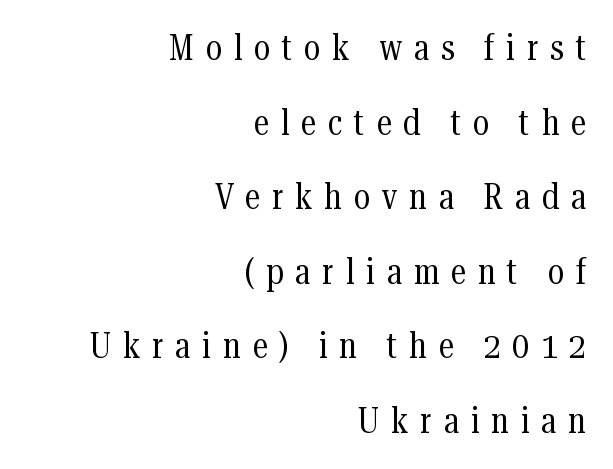
Line endings align vertically; line beginnings do not. Type without underlining. Counters stay open thanks to moderate or lighter strokes. One glance says open: line gaps are wider than usual. Yep, those are serifs on the letters. Here the designer chose a conventional face with non-uniform glyph widths.
